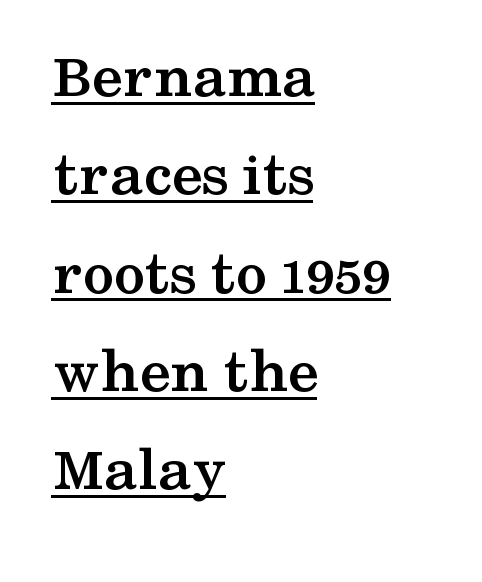
Q: Is the text bold? A: Yes.
Q: Is the text italic (slanted)? A: No, it is upright.
Q: Is the typeface a serif or a sans-serif typeface? A: Serif.
Q: Is the text underlined? A: Yes.
Q: How is the paragraph aligned? A: Left-aligned.
Q: Is the spacing between letters normal or unusually wide? A: Normal.
Q: Is the spacing between lines tight, normal or loose? A: Normal.
Q: Width (condensed, normal, or wide)? A: Wide.
Q: Stroke contrast? A: Medium.
Q: x-height? A: Medium.
Q: Monospaced? A: No.
